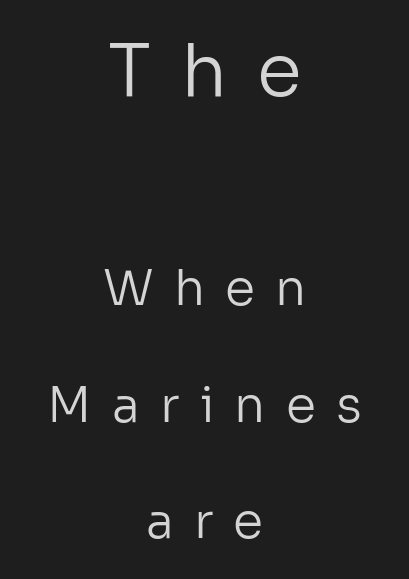
{"serif": "no", "italic": "no", "bold": "no", "weight": "regular", "width": "normal", "stroke_contrast": "low", "x_height": "medium", "monospaced": "no", "underline": "no", "align": "center", "line_spacing": "loose", "line_spacing_ratio": 2.38, "letter_spacing": "wide", "letter_spacing_em": 0.41, "larger_block": "first", "size_ratio": 1.49, "glyph_px": 73}
